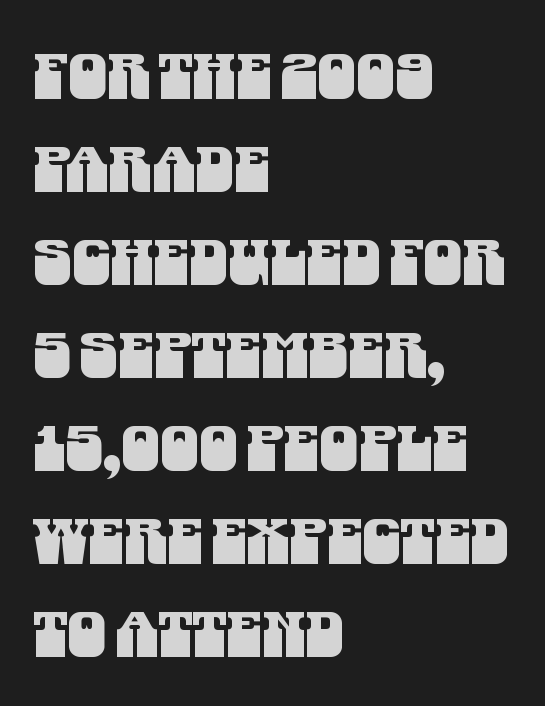
The image shows 62 px condensed sans-serif type; set left-aligned, normal line spacing (1.5x), normal letter spacing, not underlined; medium stroke contrast and a large x-height.
